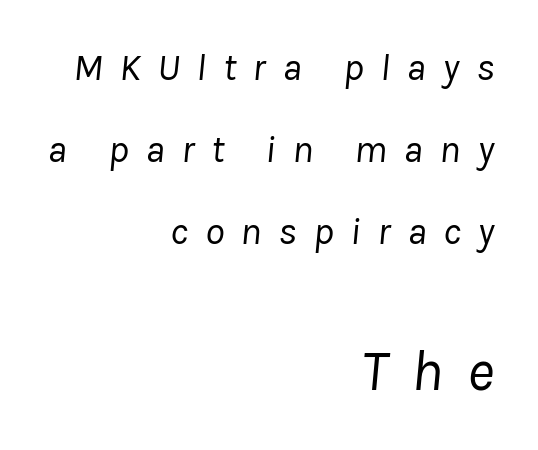
The image shows 58 px regular-weight type, italic (leaning right); set right-aligned, loose line spacing (2.1x), unusually wide letter spacing (+0.42 em), not underlined; the second (bottom) block is 1.49x larger; low stroke contrast and a medium x-height.
